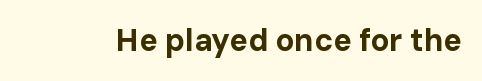
{"serif": "no", "italic": "no", "bold": "yes", "weight": "bold", "width": "normal", "stroke_contrast": "low", "x_height": "medium", "monospaced": "no", "underline": "no", "letter_spacing": "normal", "letter_spacing_em": 0.0, "glyph_px": 31}
